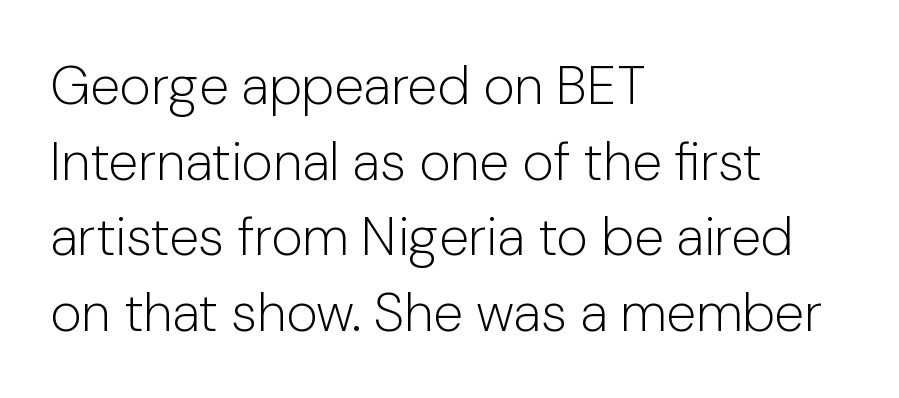
The image shows 54 px light sans-serif type, upright; set left-aligned, normal line spacing (1.4x), normal letter spacing, not underlined; low stroke contrast and a medium x-height.
